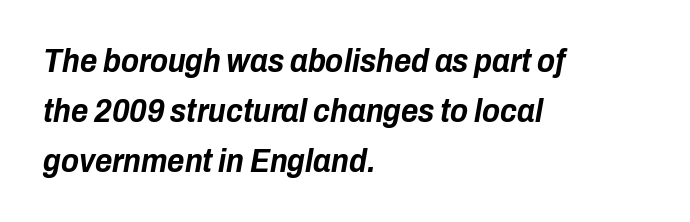
This sample has the flowing, uneven cadence of proportional lettering. Quick note: italic. The face used here is rendered with its standard letterfit. Caption: bold face, heavy strokes.
